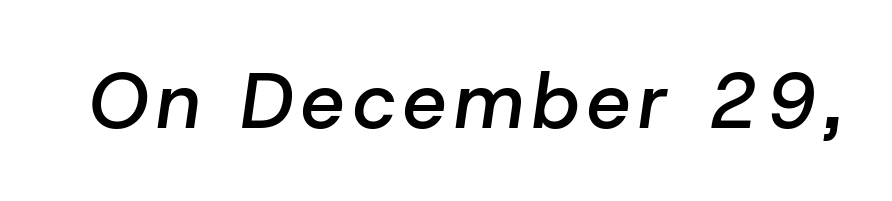
{"italic": "yes", "lean": "right", "slant_degrees": 8, "bold": "semi", "weight": "semibold", "width": "normal", "stroke_contrast": "low", "x_height": "medium", "monospaced": "no", "underline": "no", "glyph_px": 78}
